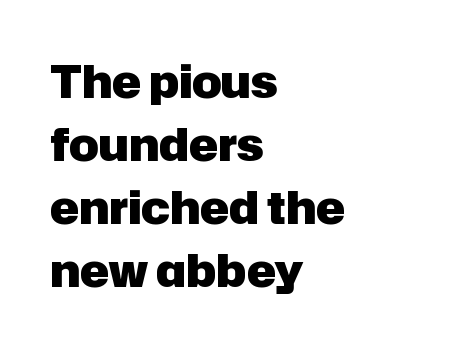
Q: Is the text bold? A: Yes.
Q: Is the text italic (slanted)? A: No, it is upright.
Q: Is the typeface a serif or a sans-serif typeface? A: Sans-serif.
Q: Is the text underlined? A: No.
Q: How is the paragraph aligned? A: Left-aligned.
Q: Is the spacing between letters normal or unusually wide? A: Normal.
Q: Is the spacing between lines tight, normal or loose? A: Normal.
Q: Width (condensed, normal, or wide)? A: Normal.
Q: Stroke contrast? A: Low.
Q: x-height? A: Medium.
Q: Monospaced? A: No.
